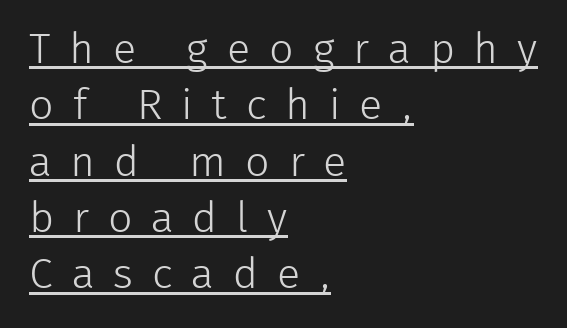
Is this a fixed-width face? No — the glyphs have proportional, varying widths. Underline: present. Every row of glyphs begins at an identical x-position on the left. The line texture is sparse and dotted thanks to wide tracking.
